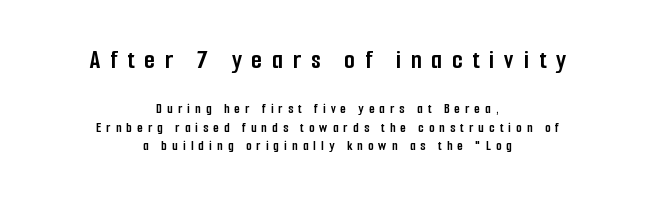
{"italic": "no", "bold": "yes", "underline": "no", "align": "center", "line_spacing": "normal", "line_spacing_ratio": 1.32, "letter_spacing": "wide", "letter_spacing_em": 0.37, "larger_block": "first", "size_ratio": 1.93, "glyph_px": 27}
